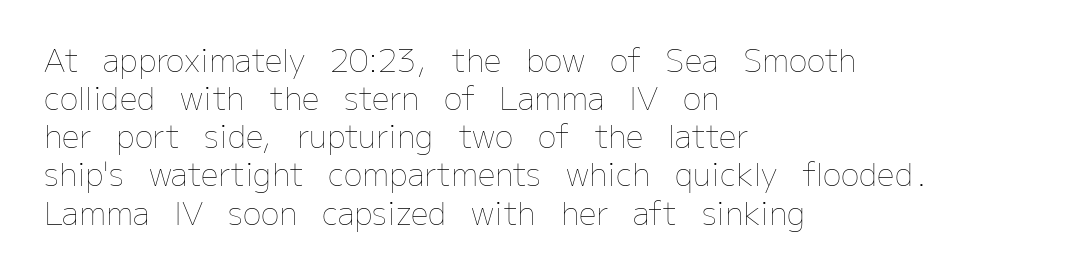
Q: Is the text bold? A: No.
Q: Is the text italic (slanted)? A: No, it is upright.
Q: Is the text underlined? A: No.
Q: How is the paragraph aligned? A: Left-aligned.
Q: Is the spacing between letters normal or unusually wide? A: Normal.
Q: Width (condensed, normal, or wide)? A: Normal.
Q: Stroke contrast? A: Low.
Q: x-height? A: Medium.
Q: Monospaced? A: No.
